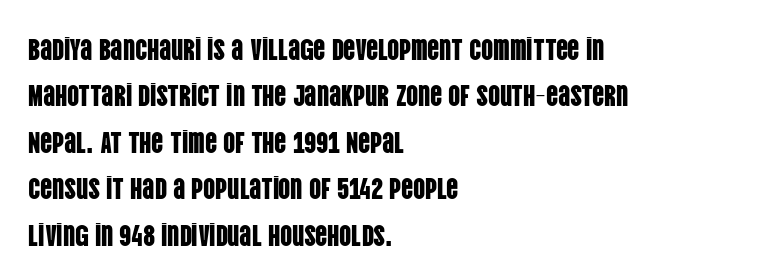
The image shows 30 px condensed sans-serif type, upright; set left-aligned, normal line spacing (1.55x), normal letter spacing, not underlined; low stroke contrast and a large x-height.
